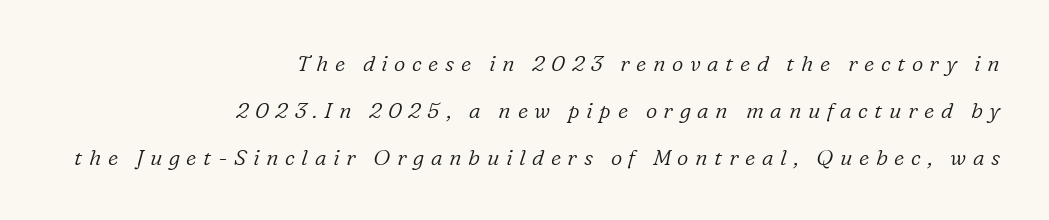
The image shows 22 px text type, italic (leaning right); set right-aligned, loose line spacing (2.13x), unusually wide letter spacing (+0.3 em), not underlined.
